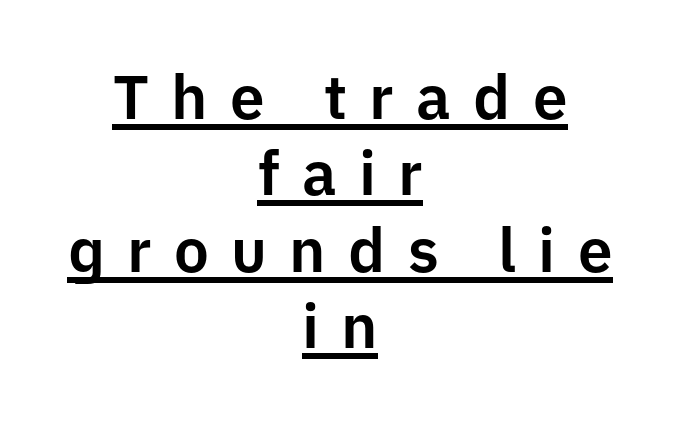
{"serif": "no", "italic": "no", "width": "normal", "stroke_contrast": "low", "x_height": "medium", "monospaced": "no", "underline": "yes", "align": "center", "line_spacing_ratio": 1.23, "letter_spacing": "wide", "letter_spacing_em": 0.36, "glyph_px": 62}
